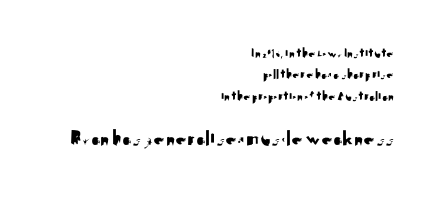
The image shows 22 px text type, upright; set right-aligned, normal line spacing (1.52x), normal letter spacing, not underlined; the second (bottom) block is 1.57x larger.
